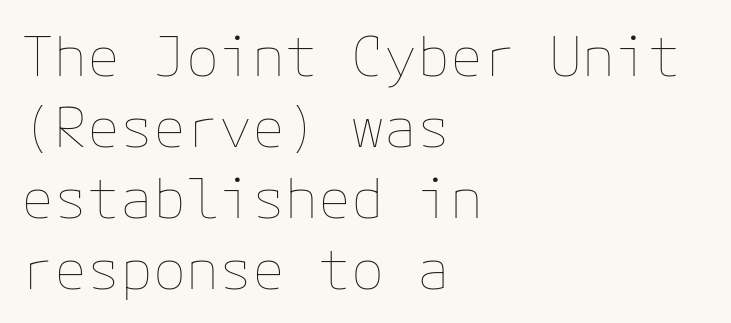
No letter is thick-stroked: the sample isn't bold. Underline: absent. Italic: no, the glyphs are upright roman. Regarding leading, the lines here are spaced in the standard way.
